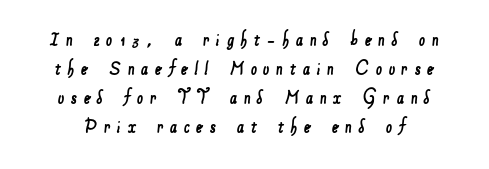
Check under the words: just untouched page. Compared with typical paragraphs, the rows here are spaced about the same. There is plenty of visible air inserted between adjacent glyphs. The rendering positions every line midway between the sides.
